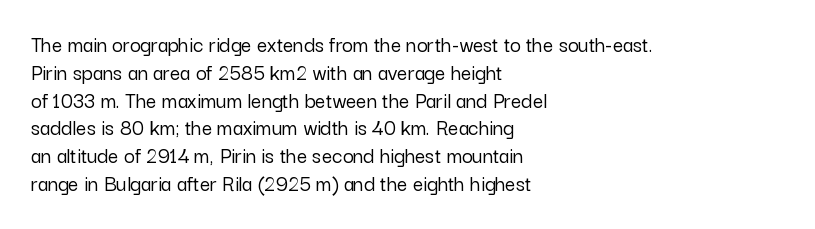
The image shows 23 px text type, upright; set left-aligned, line spacing 1.21x, normal letter spacing, not underlined.
